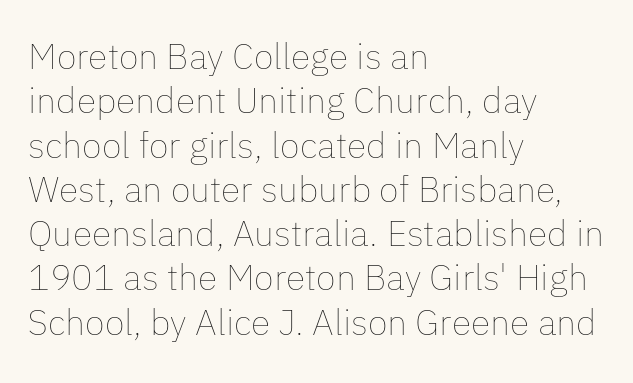
Q: Is the text bold? A: No.
Q: Is the text italic (slanted)? A: No, it is upright.
Q: Is the text underlined? A: No.
Q: How is the paragraph aligned? A: Left-aligned.
Q: Is the spacing between letters normal or unusually wide? A: Normal.
Q: Width (condensed, normal, or wide)? A: Normal.
Q: Stroke contrast? A: Low.
Q: x-height? A: Medium.
Q: Monospaced? A: No.
